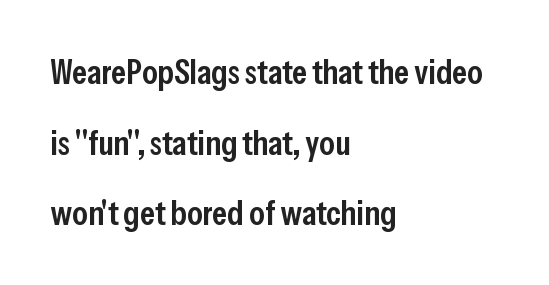
This sample is left-justified, so line endings fall wherever the words run out. Widely set lines give the paragraph a tall, airy silhouette. The letters are semibold — heavier than regular but short of a full bold. You can tell it's not italic because the verticals are truly vertical. No feet cap the strokes, marking this as sans-serif type. The passage shown is typed in a proportional face where columns would drift.
